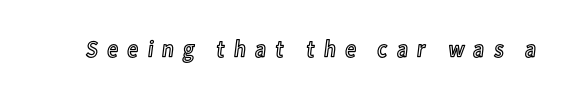
The image shows 24 px text type; set unusually wide letter spacing (+0.35 em), not underlined.
